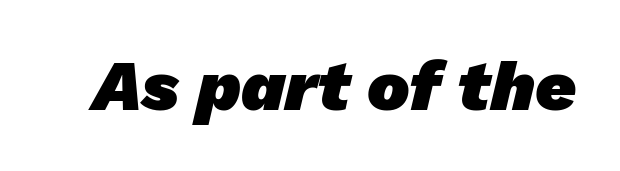
Typographically, this falls in the sans-serif category. Descenders are the only things crossing below the line. Note the varied advance widths — an 'i' is clearly narrower than an 'm'. Strong, thick strokes mark this as bold type. Nobody touched the tracking dial on this one.
